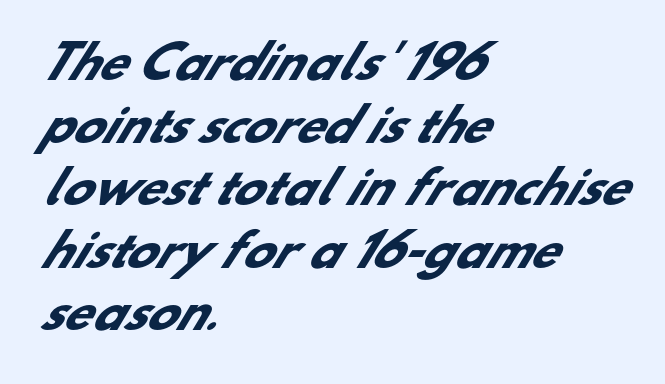
Q: Is the text bold? A: Yes.
Q: Is the typeface a serif or a sans-serif typeface? A: Sans-serif.
Q: Is the text underlined? A: No.
Q: How is the paragraph aligned? A: Left-aligned.
Q: Is the spacing between letters normal or unusually wide? A: Normal.
Q: Is the spacing between lines tight, normal or loose? A: Normal.
Q: Width (condensed, normal, or wide)? A: Normal.
Q: Stroke contrast? A: Low.
Q: x-height? A: Small.
Q: Monospaced? A: No.
